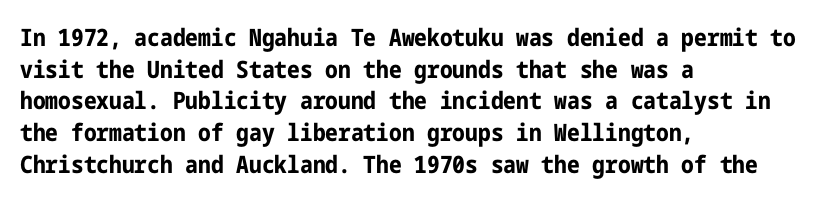
Q: Is the text bold? A: Yes.
Q: Is the text italic (slanted)? A: No, it is upright.
Q: Is the text underlined? A: No.
Q: How is the paragraph aligned? A: Left-aligned.
Q: Is the spacing between letters normal or unusually wide? A: Normal.
Q: Is the spacing between lines tight, normal or loose? A: Normal.
